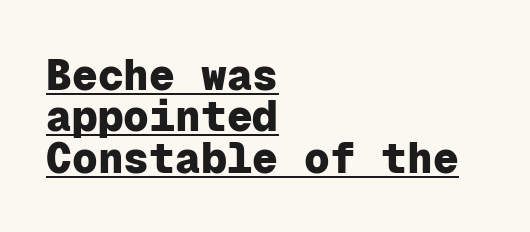
This sample has the even, mechanical cadence of fixed-width lettering. Notice how descenders almost collide with the ascenders below — that's tight leading. The letterforms sit shoulder to shoulder at normal distance. A classic flush-left, rag-right setting is used for this passage. Summary of weight: heavy, a full bold. These lines were composed using upright roman letters.
